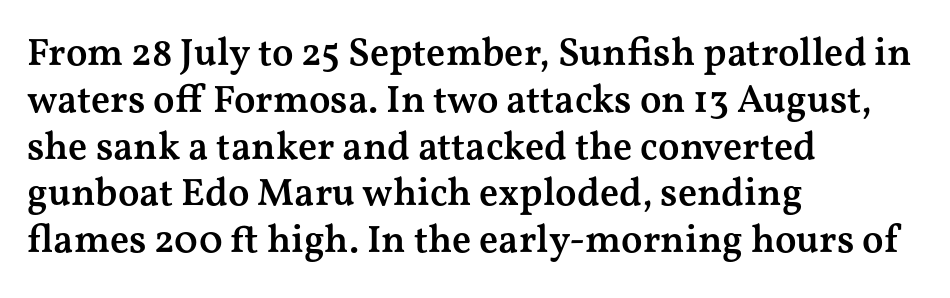
The image shows 39 px semibold, wide serif type, upright; set left-aligned, line spacing 1.2x, normal letter spacing, not underlined; medium stroke contrast and a medium x-height.
